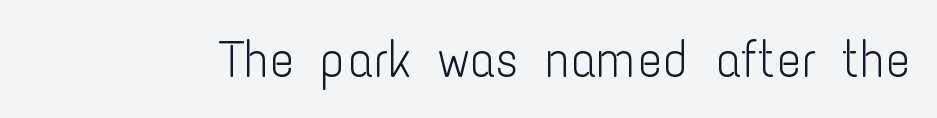
The image shows 52 px light, condensed sans-serif type, upright; set normal letter spacing, not underlined; low stroke contrast and a medium x-height.
